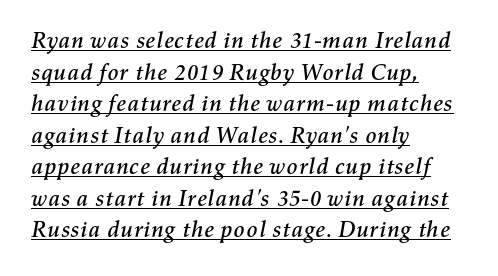
Q: Is the text italic (slanted)? A: Yes, it leans right by about 11 degrees.
Q: Is the text underlined? A: Yes.
Q: How is the paragraph aligned? A: Left-aligned.
Q: Is the spacing between letters normal or unusually wide? A: Normal.
Q: Is the spacing between lines tight, normal or loose? A: Normal.
